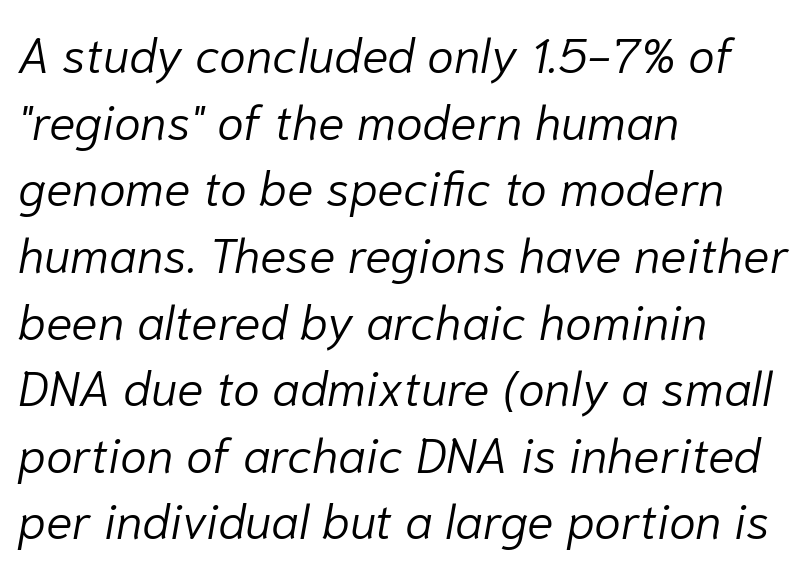
The image shows 49 px light type, italic (leaning right); set left-aligned, normal line spacing (1.36x), normal letter spacing, not underlined; low stroke contrast and a medium x-height.
